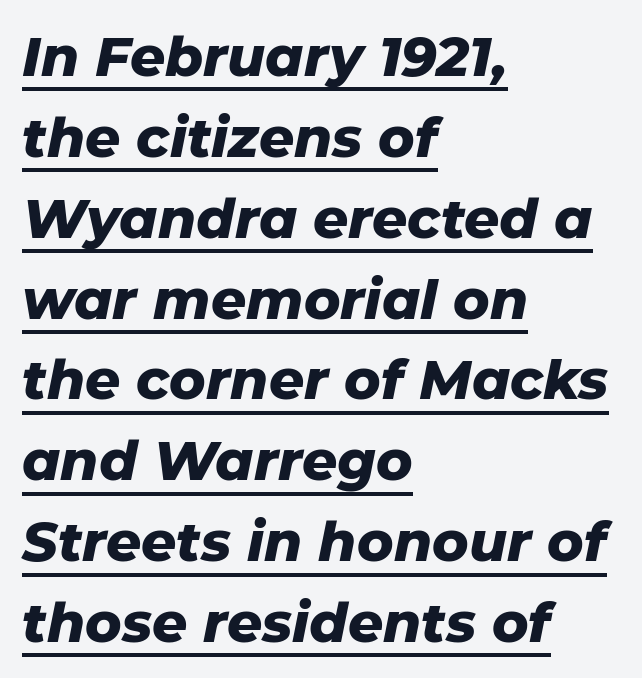
Q: Is the text bold? A: Yes.
Q: Is the text italic (slanted)? A: Yes, it leans right by about 11 degrees.
Q: Is the text underlined? A: Yes.
Q: How is the paragraph aligned? A: Left-aligned.
Q: Is the spacing between letters normal or unusually wide? A: Normal.
Q: Is the spacing between lines tight, normal or loose? A: Normal.
Q: Width (condensed, normal, or wide)? A: Normal.
Q: Stroke contrast? A: Low.
Q: x-height? A: Medium.
Q: Monospaced? A: No.
